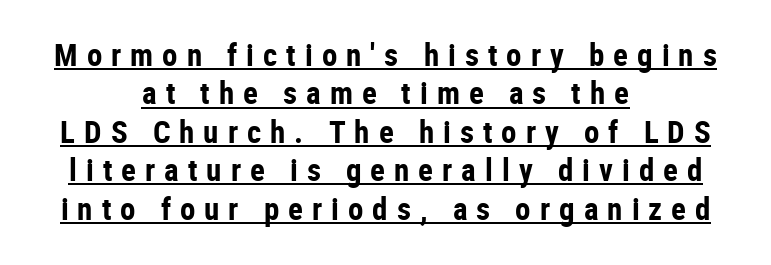
The image shows 31 px bold, condensed sans-serif type, upright; set centered, line spacing 1.24x, unusually wide letter spacing (+0.29 em), underlined; low stroke contrast and a medium x-height.
